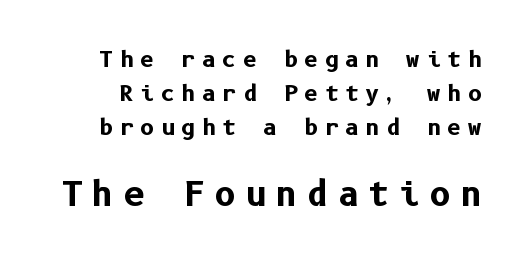
Q: Is the text bold? A: Yes.
Q: Is the text italic (slanted)? A: No, it is upright.
Q: Is the typeface a serif or a sans-serif typeface? A: Sans-serif.
Q: Is the text underlined? A: No.
Q: Is the spacing between letters normal or unusually wide? A: Unusually wide.
Q: Is the spacing between lines tight, normal or loose? A: Normal.
Q: Which block of text is set in a larger size, the first (top) or the second (bottom)? A: The second (bottom) one.
Q: Width (condensed, normal, or wide)? A: Normal.
Q: Stroke contrast? A: Low.
Q: x-height? A: Medium.
